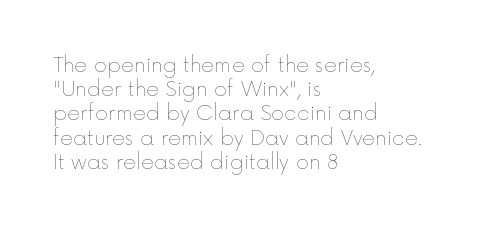
Tall strokes in this sample are plumb rather than angled. Decoration check: the copy has no underline. Words appear dense and cohesive because spacing is normal. The typesetter chose a ragged-right arrangement here.
